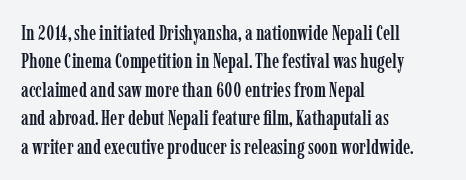
Reading down the block, your eye returns to a fixed left position each line. What stands out about the letter spacing? Nothing — it is the standard amount. The specimen reads as upright at a glance. The designer left line spacing at the default.
